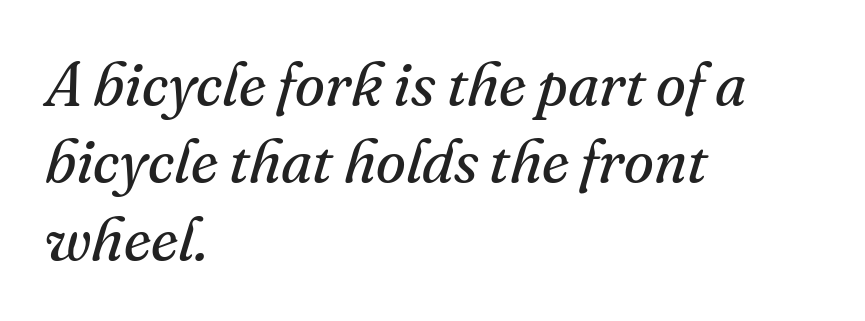
{"serif": "yes", "italic": "yes", "lean": "right", "slant_degrees": 16, "bold": "no", "weight": "regular", "width": "normal", "stroke_contrast": "medium", "x_height": "small", "monospaced": "no", "underline": "no", "align": "left", "line_spacing": "normal", "line_spacing_ratio": 1.27, "letter_spacing": "normal", "letter_spacing_em": 0.0, "glyph_px": 61}
